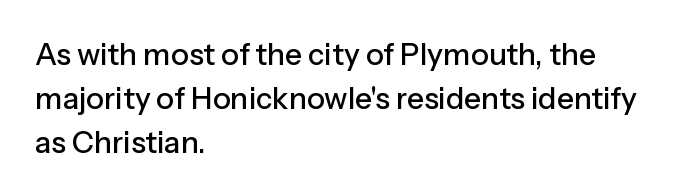
The letterforms sit shoulder to shoulder at normal distance. Is there any slant? The stems are plumb. Each row of text sits above clean, open space. Does the copy run flush right? No — it runs flush left. Regarding leading, the lines here are spaced in the standard way.
